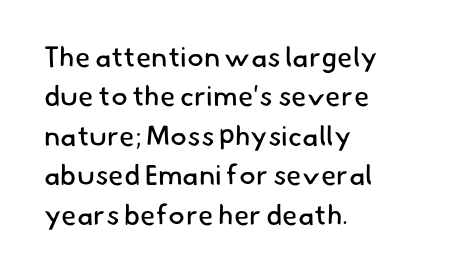
The image shows 28 px regular-weight sans-serif type; set left-aligned, normal line spacing (1.41x), normal letter spacing, not underlined; low stroke contrast and a small x-height.
